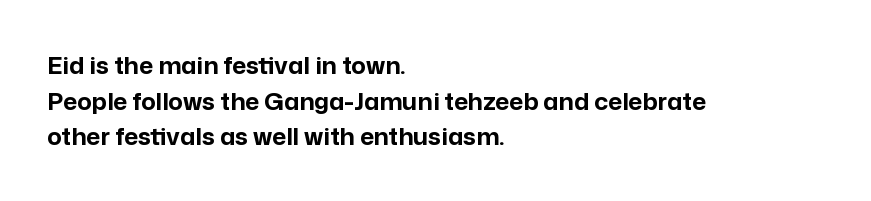
Q: Is the text bold? A: Yes.
Q: Is the text italic (slanted)? A: No, it is upright.
Q: Is the text underlined? A: No.
Q: How is the paragraph aligned? A: Left-aligned.
Q: Is the spacing between letters normal or unusually wide? A: Normal.
Q: Is the spacing between lines tight, normal or loose? A: Normal.
